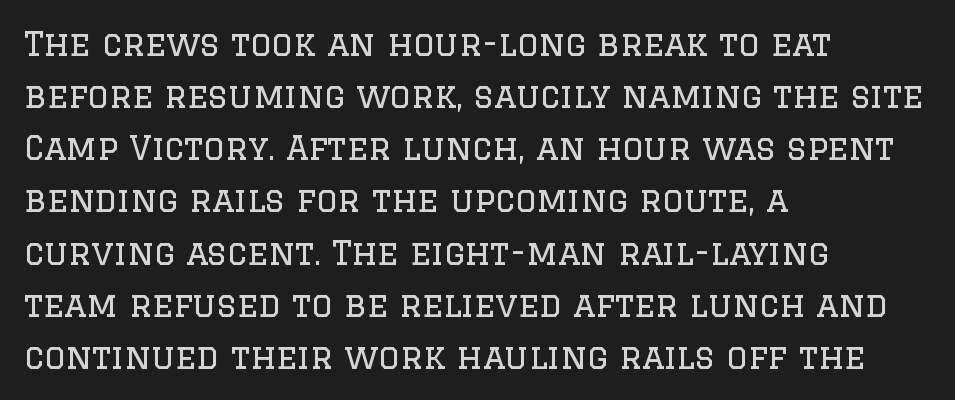
The image shows 33 px regular-weight serif type, upright; set left-aligned, normal line spacing (1.58x), normal letter spacing, not underlined; low stroke contrast and a large x-height.
